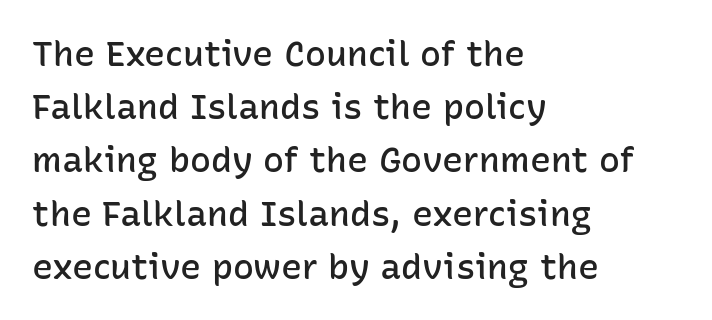
In terms of letterspacing, this is plain default setting. Does the weight exceed regular? Yes, but only to semibold. Lines of text with bare space underneath. Letterform terminals end flat and unadorned throughout the passage.
